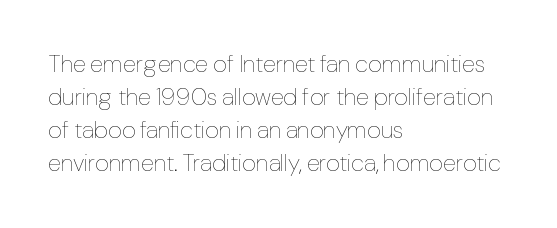
Q: Is the text bold? A: No.
Q: Is the text italic (slanted)? A: No, it is upright.
Q: Is the text underlined? A: No.
Q: How is the paragraph aligned? A: Left-aligned.
Q: Is the spacing between letters normal or unusually wide? A: Normal.
Q: Is the spacing between lines tight, normal or loose? A: Normal.
